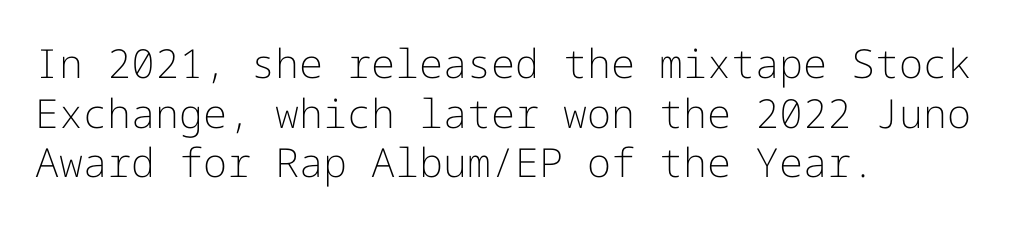
The image shows 40 px light sans-serif type, upright; set left-aligned, line spacing 1.24x, normal letter spacing, not underlined; low stroke contrast and a medium x-height.
